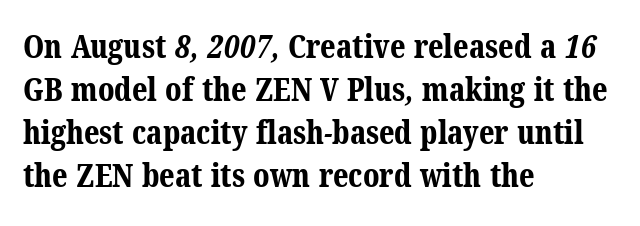
Q: Is the text bold? A: Yes.
Q: Is the typeface a serif or a sans-serif typeface? A: Serif.
Q: Is the text underlined? A: No.
Q: How is the paragraph aligned? A: Left-aligned.
Q: Is the spacing between letters normal or unusually wide? A: Normal.
Q: Is the spacing between lines tight, normal or loose? A: Normal.
Q: Width (condensed, normal, or wide)? A: Normal.
Q: Stroke contrast? A: Medium.
Q: x-height? A: Medium.
Q: Monospaced? A: No.
